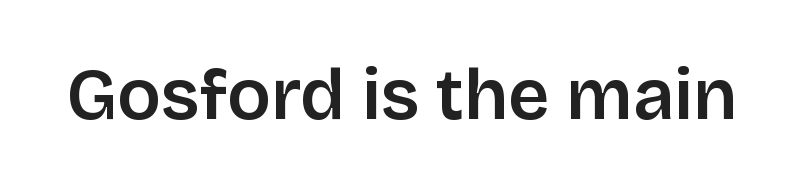
Q: Is the text italic (slanted)? A: No, it is upright.
Q: Is the typeface a serif or a sans-serif typeface? A: Sans-serif.
Q: Is the text underlined? A: No.
Q: Is the spacing between letters normal or unusually wide? A: Normal.
Q: Width (condensed, normal, or wide)? A: Normal.
Q: Stroke contrast? A: Low.
Q: x-height? A: Large.
Q: Monospaced? A: No.
